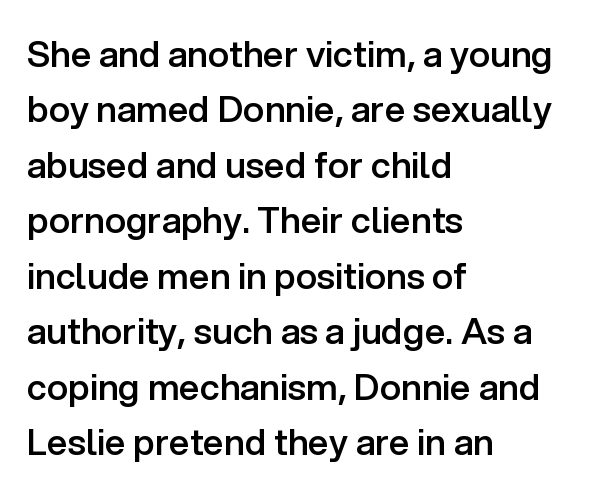
{"serif": "no", "italic": "no", "bold": "semi", "weight": "semibold", "width": "normal", "stroke_contrast": "low", "x_height": "medium", "monospaced": "no", "underline": "no", "align": "left", "line_spacing": "normal", "line_spacing_ratio": 1.54, "letter_spacing": "normal", "letter_spacing_em": 0.0, "glyph_px": 36}
